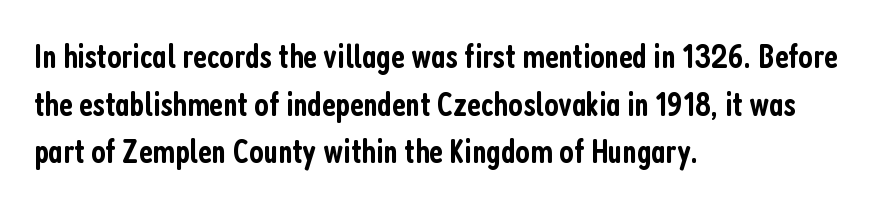
The image shows 34 px semibold, condensed sans-serif type, upright; set left-aligned, normal line spacing (1.4x), normal letter spacing, not underlined; low stroke contrast and a medium x-height.
